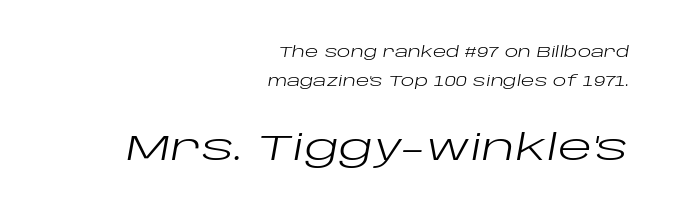
{"italic": "yes", "lean": "right", "slant_degrees": 10, "bold": "no", "weight": "regular", "width": "wide", "stroke_contrast": "low", "x_height": "large", "monospaced": "no", "underline": "no", "align": "right", "line_spacing": "loose", "line_spacing_ratio": 2.05, "letter_spacing": "normal", "letter_spacing_em": 0.0, "larger_block": "second", "size_ratio": 2.57, "glyph_px": 36}
